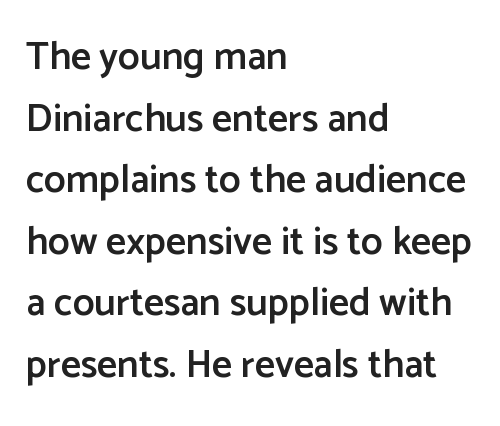
Q: Is the text bold? A: Semi-bold.
Q: Is the text italic (slanted)? A: No, it is upright.
Q: Is the typeface a serif or a sans-serif typeface? A: Sans-serif.
Q: Is the text underlined? A: No.
Q: How is the paragraph aligned? A: Left-aligned.
Q: Is the spacing between letters normal or unusually wide? A: Normal.
Q: Is the spacing between lines tight, normal or loose? A: Normal.
Q: Width (condensed, normal, or wide)? A: Normal.
Q: Stroke contrast? A: Low.
Q: x-height? A: Medium.
Q: Monospaced? A: No.
